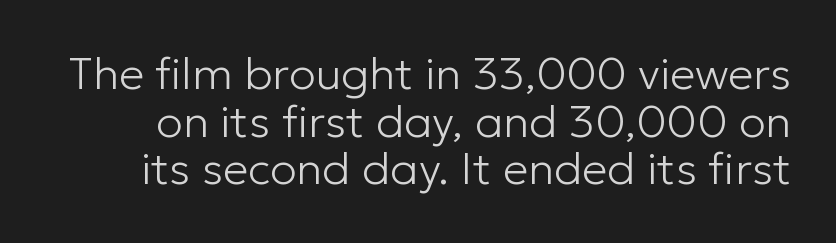
Proportional: the letters do not fall into vertical columns. Stroke mass is kept to a normal reading level or below. Vertical spacing — tight. These lines were composed using upright roman letters. Words float on clear page, feet unadorned. Characters follow at the spacing the type designer built in.
